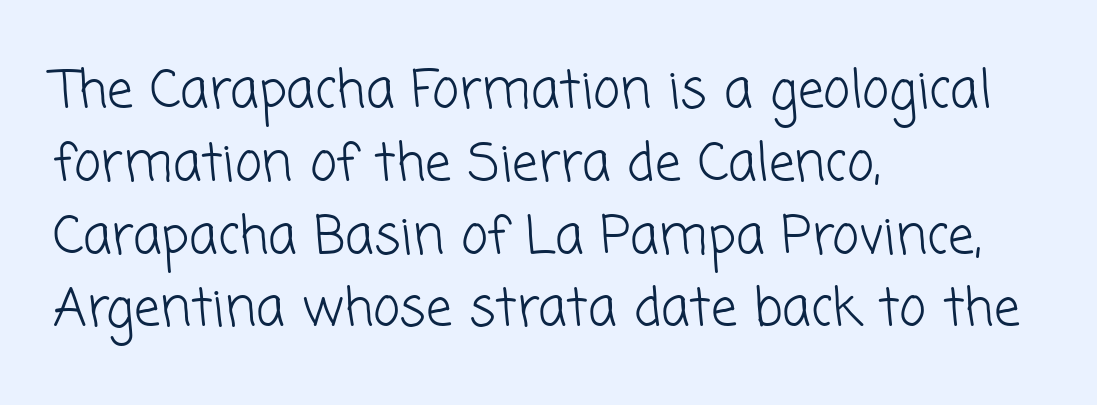
{"serif": "no", "bold": "no", "weight": "light", "width": "normal", "stroke_contrast": "low", "x_height": "medium", "monospaced": "no", "underline": "no", "align": "left", "line_spacing": "normal", "line_spacing_ratio": 1.4, "letter_spacing": "normal", "letter_spacing_em": 0.0, "glyph_px": 52}
